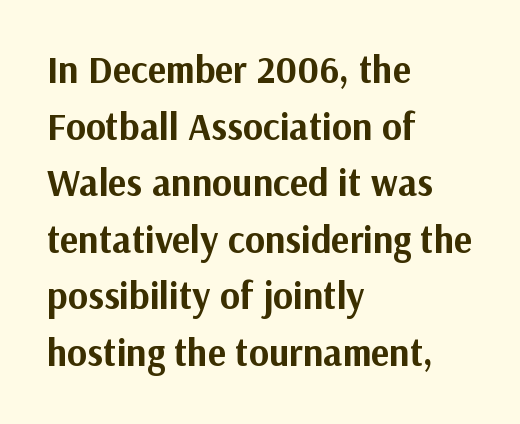
These words are printed bold, with thick strokes throughout. To sum up the face: it is a sans, with no serifs. The rendering uses a moderate line-height, typical for paragraphs. All the whitespace from short lines collects on the right.
